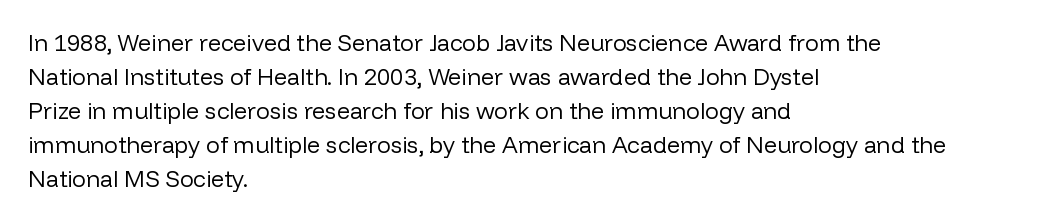
Q: Is the text bold? A: No.
Q: Is the text italic (slanted)? A: No, it is upright.
Q: Is the text underlined? A: No.
Q: How is the paragraph aligned? A: Left-aligned.
Q: Is the spacing between letters normal or unusually wide? A: Normal.
Q: Is the spacing between lines tight, normal or loose? A: Normal.
